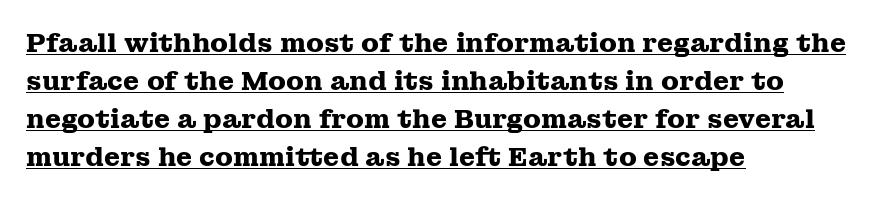
The lines sit at an ordinary, default distance from one another. The compositor pushed each line to the left boundary. The characters look thick and weighty, a clear bold. This is the regular roman posture of the typeface. Glyph-to-glyph distance matches everyday printed text. A baseline rule has been typeset under these characters.
